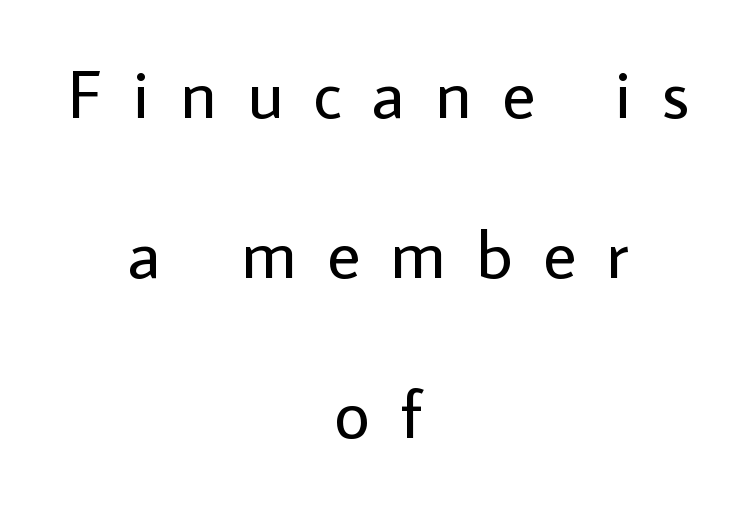
{"serif": "no", "italic": "no", "bold": "no", "weight": "regular", "width": "normal", "stroke_contrast": "low", "x_height": "medium", "monospaced": "no", "underline": "no", "align": "center", "line_spacing": "loose", "line_spacing_ratio": 2.32, "letter_spacing": "wide", "letter_spacing_em": 0.44, "glyph_px": 69}
